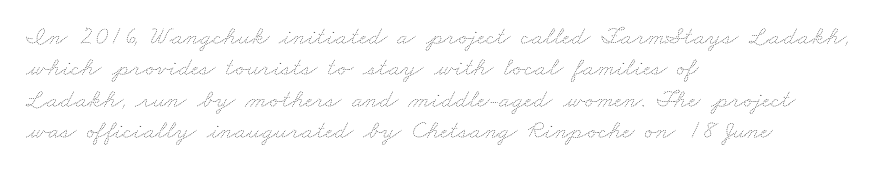
{"bold": "no", "underline": "no", "align": "left", "line_spacing_ratio": 1.21, "letter_spacing": "normal", "letter_spacing_em": 0.0, "glyph_px": 26}
